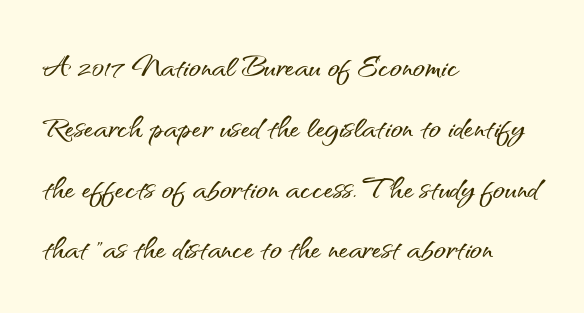
Q: Is the text italic (slanted)? A: Yes.
Q: Is the typeface a serif or a sans-serif typeface? A: Sans-serif.
Q: Is the text underlined? A: No.
Q: How is the paragraph aligned? A: Left-aligned.
Q: Is the spacing between letters normal or unusually wide? A: Normal.
Q: Is the spacing between lines tight, normal or loose? A: Normal.
Q: Width (condensed, normal, or wide)? A: Normal.
Q: Stroke contrast? A: Medium.
Q: x-height? A: Small.
Q: Monospaced? A: No.
